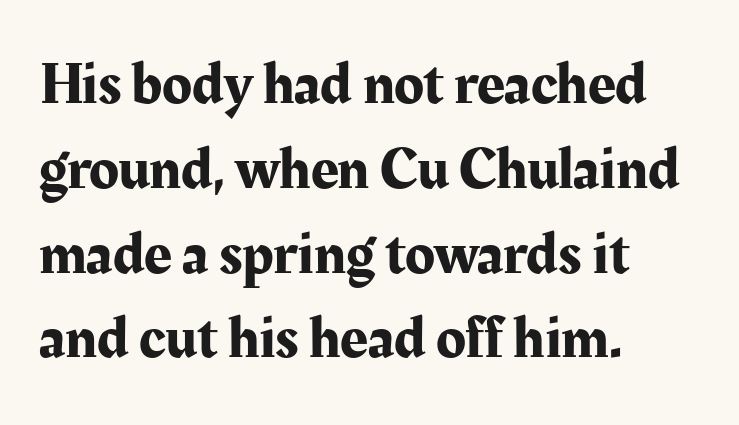
The image shows 61 px serif type, upright; set left-aligned, normal line spacing (1.39x), normal letter spacing, not underlined; medium stroke contrast and a medium x-height.
